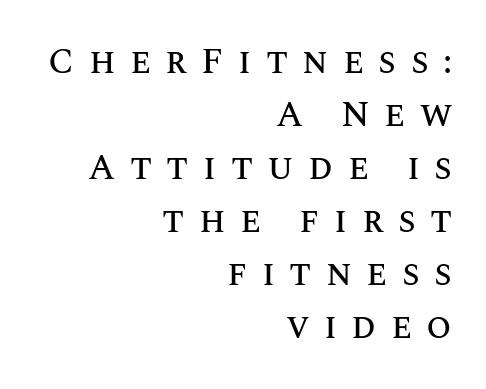
The image shows 36 px text type, upright; set right-aligned, normal line spacing (1.47x), unusually wide letter spacing (+0.4 em), not underlined; medium stroke contrast and a large x-height.
